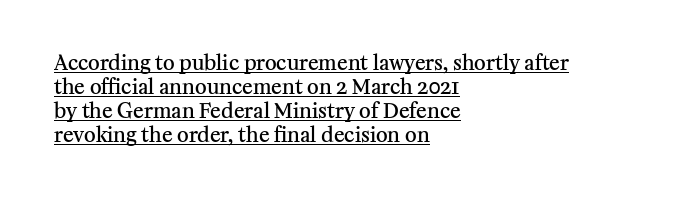
The image shows 20 px text type, upright; set left-aligned, line spacing 1.2x, normal letter spacing, underlined.
